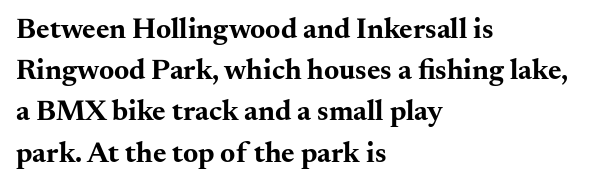
The image shows 29 px bold, wide serif type, upright; set left-aligned, normal line spacing (1.42x), normal letter spacing, not underlined; medium stroke contrast and a small x-height.
